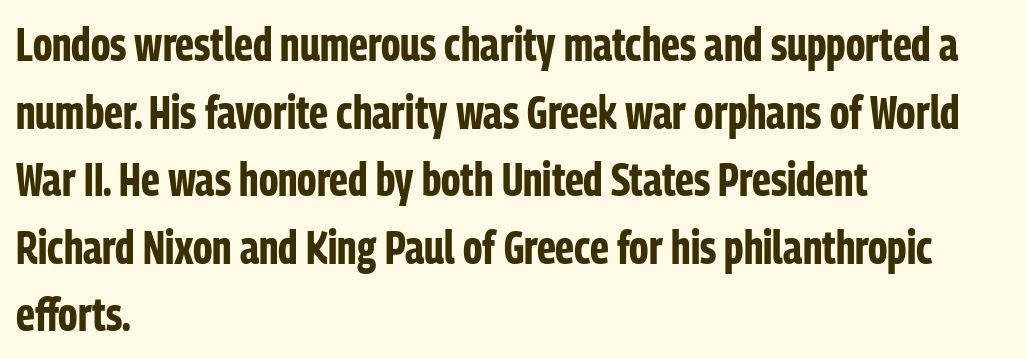
{"serif": "no", "italic": "no", "bold": "yes", "weight": "bold", "width": "condensed", "stroke_contrast": "low", "x_height": "medium", "monospaced": "no", "underline": "no", "align": "left", "line_spacing": "normal", "line_spacing_ratio": 1.47, "letter_spacing": "normal", "letter_spacing_em": 0.0, "glyph_px": 46}
